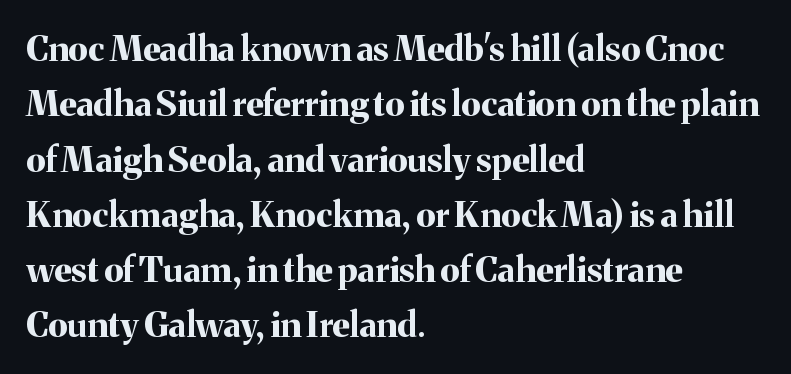
How would I describe the line gaps? Plain and ordinary. Emphasis by weight is at full strength: bold. The tracking reads as untouched default to a designer's eye. To sum up the face: it has serifs. Vertical strokes here are truly vertical.
